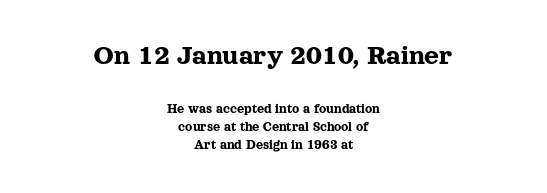
The image shows 29 px serif type, upright; set centered, normal line spacing (1.3x), normal letter spacing, not underlined; the first (top) block is 2.07x larger; a medium x-height.
